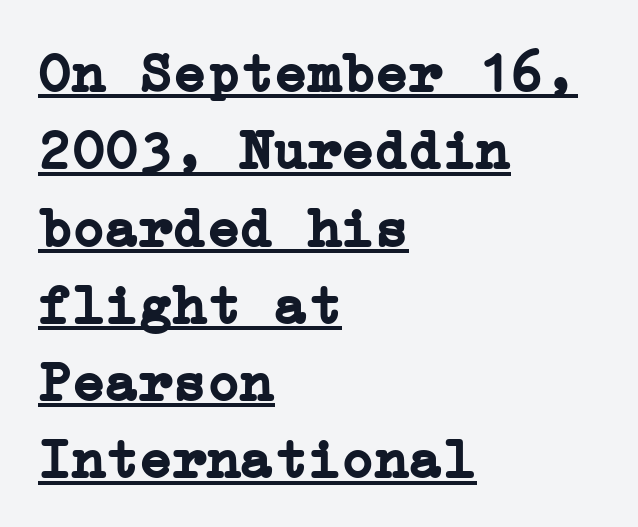
{"serif": "yes", "italic": "no", "bold": "yes", "weight": "semibold", "width": "normal", "stroke_contrast": "low", "x_height": "medium", "underline": "yes", "align": "left", "line_spacing": "normal", "line_spacing_ratio": 1.38, "letter_spacing": "normal", "letter_spacing_em": 0.0, "glyph_px": 56}
